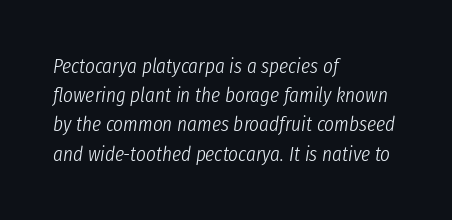
Q: Is the text bold? A: No.
Q: Is the text italic (slanted)? A: Yes, it leans right by about 8 degrees.
Q: Is the text underlined? A: No.
Q: How is the paragraph aligned? A: Left-aligned.
Q: Is the spacing between letters normal or unusually wide? A: Normal.
Q: Is the spacing between lines tight, normal or loose? A: Normal.
